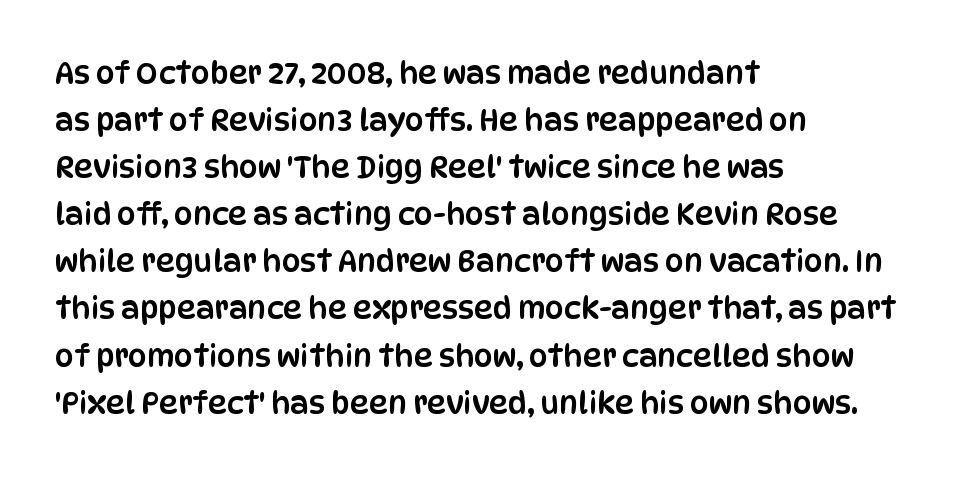
{"serif": "no", "italic": "no", "width": "condensed", "stroke_contrast": "low", "x_height": "large", "monospaced": "no", "underline": "no", "align": "left", "line_spacing": "normal", "line_spacing_ratio": 1.57, "letter_spacing": "normal", "letter_spacing_em": 0.0, "glyph_px": 30}
